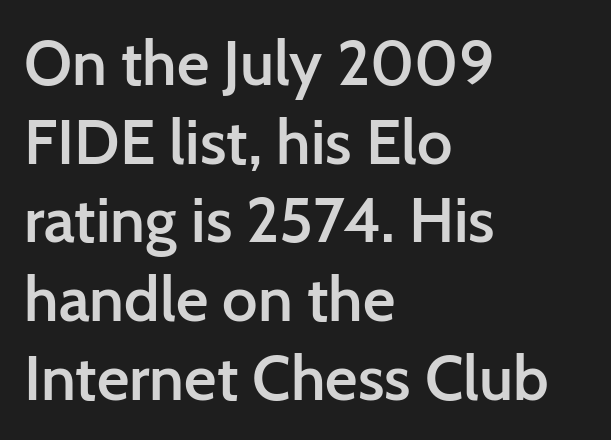
Nobody touched the tracking dial on this one. Set as a demibold, roughly 600 on the weight scale. Nobody drew a line under any word here. All the whitespace from short lines collects on the right. Compared with typical paragraphs, the rows here are spaced about the same.
